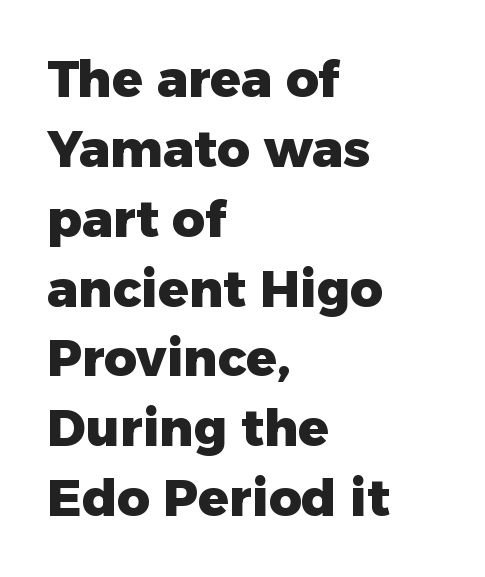
{"serif": "no", "italic": "no", "bold": "yes", "weight": "heavy", "width": "normal", "stroke_contrast": "low", "x_height": "medium", "monospaced": "no", "underline": "no", "align": "left", "line_spacing": "normal", "line_spacing_ratio": 1.37, "letter_spacing": "normal", "letter_spacing_em": 0.0, "glyph_px": 51}
